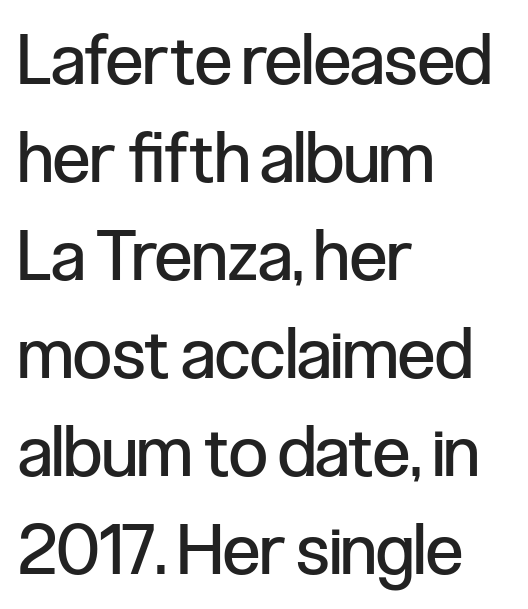
{"serif": "no", "italic": "no", "bold": "no", "weight": "regular", "width": "condensed", "stroke_contrast": "low", "x_height": "medium", "monospaced": "no", "underline": "no", "align": "left", "line_spacing": "normal", "line_spacing_ratio": 1.4, "letter_spacing": "normal", "letter_spacing_em": 0.0, "glyph_px": 70}
